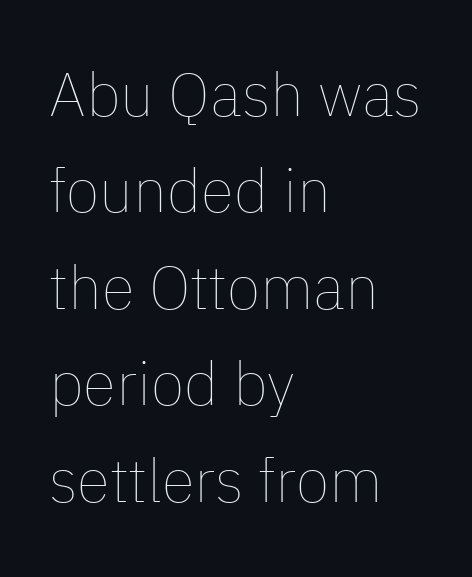
{"italic": "no", "bold": "no", "weight": "thin", "width": "normal", "stroke_contrast": "low", "x_height": "medium", "monospaced": "no", "underline": "no", "align": "left", "line_spacing": "normal", "line_spacing_ratio": 1.58, "letter_spacing": "normal", "letter_spacing_em": 0.0, "glyph_px": 61}
